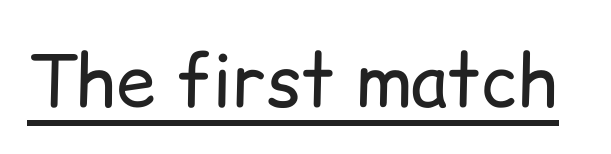
Is this a fixed-width face? No — the glyphs have proportional, varying widths. Inter-character spacing is left at the font's built-in metrics. Observe the absence of serifs on each vertical stroke in this sample. It's the straight-up-and-down kind of type. Stem width sits at or under what a default text font uses.
